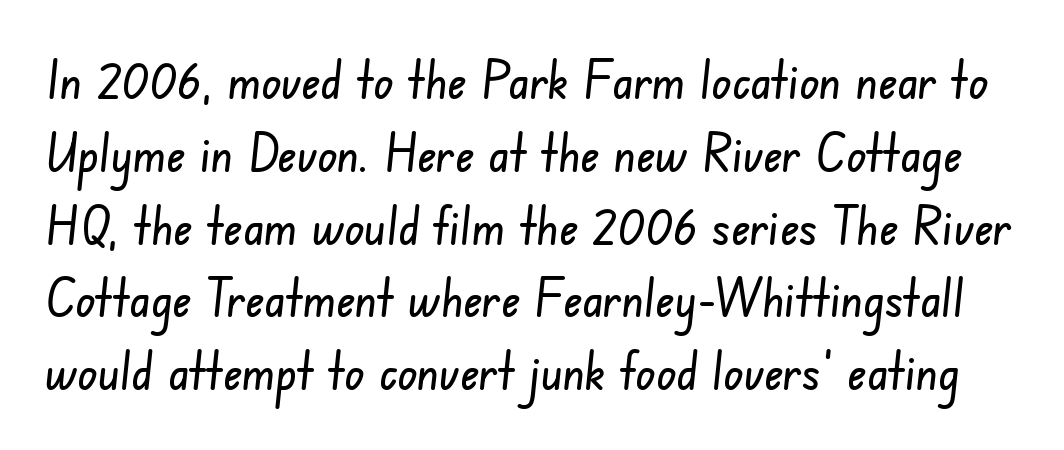
The image shows 52 px condensed sans-serif type; set normal line spacing (1.4x), normal letter spacing, not underlined; low stroke contrast and a small x-height.
